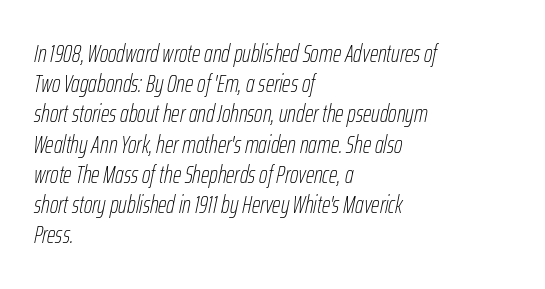
{"italic": "yes", "lean": "right", "slant_degrees": 12, "bold": "no", "underline": "no", "align": "left", "line_spacing": "normal", "line_spacing_ratio": 1.26, "letter_spacing": "normal", "letter_spacing_em": 0.0, "glyph_px": 24}
